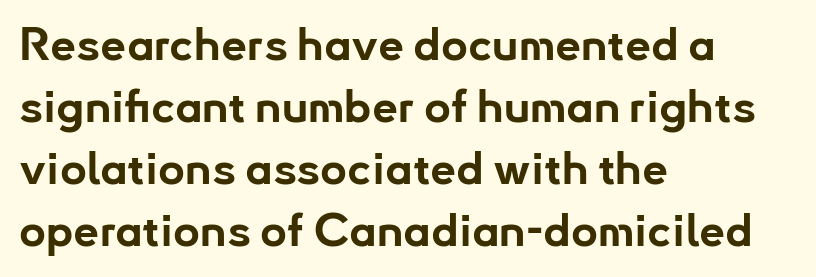
The image shows 46 px bold sans-serif type, upright; set left-aligned, normal line spacing (1.35x), normal letter spacing, not underlined; low stroke contrast and a small x-height.
